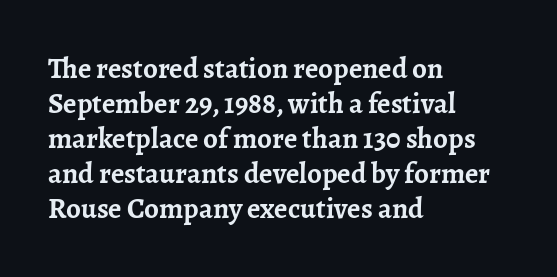
The paragraph has a hard left edge and a soft right edge. I'd call this a serif setting — the letters wear small feet. These words are printed bold, with thick strokes throughout. Underlining? Definitely not there. Each letter keeps its own natural width here, so spacing adapts to shape.
